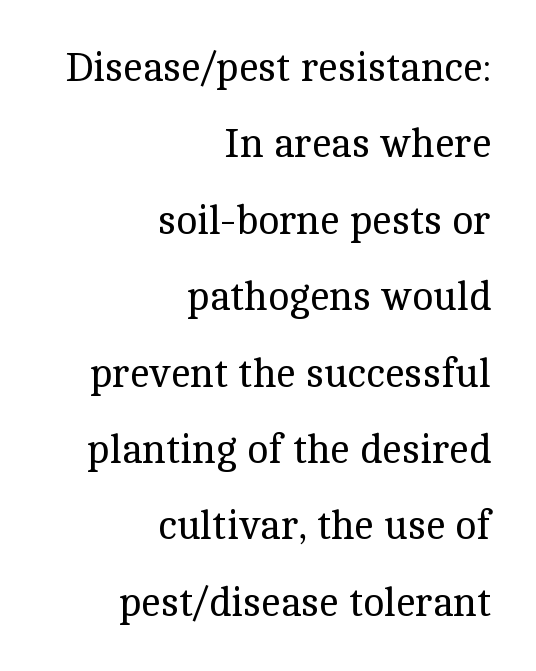
These lines keep a tight, regular rhythm from letter to letter. Honestly, the rows look like they've been pulled way apart. Ink coverage per letter is moderate at most. Here the designer chose a conventional face with non-uniform glyph widths. These lines are composed in type with serifs. The font's upright variant was chosen for this text.
